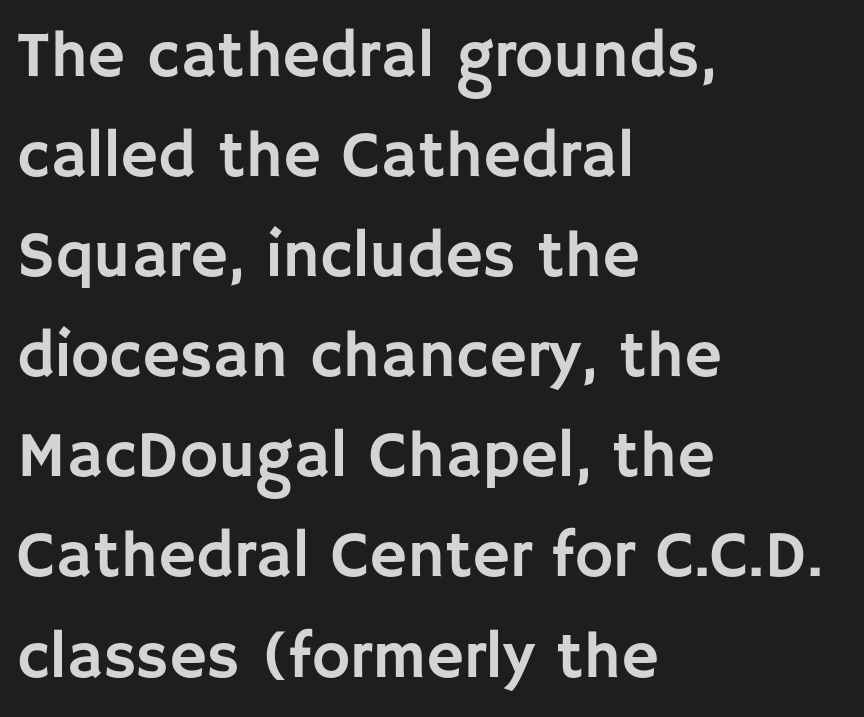
The image shows 65 px sans-serif type, upright; set left-aligned, normal line spacing (1.54x), normal letter spacing, not underlined; low stroke contrast and a large x-height.
